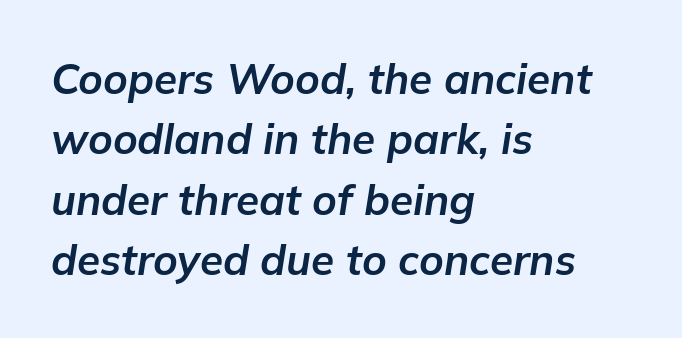
{"italic": "yes", "lean": "right", "slant_degrees": 9, "bold": "yes", "weight": "bold", "width": "normal", "stroke_contrast": "low", "x_height": "medium", "monospaced": "no", "underline": "no", "align": "left", "line_spacing": "normal", "line_spacing_ratio": 1.44, "letter_spacing": "normal", "letter_spacing_em": 0.0, "glyph_px": 42}
